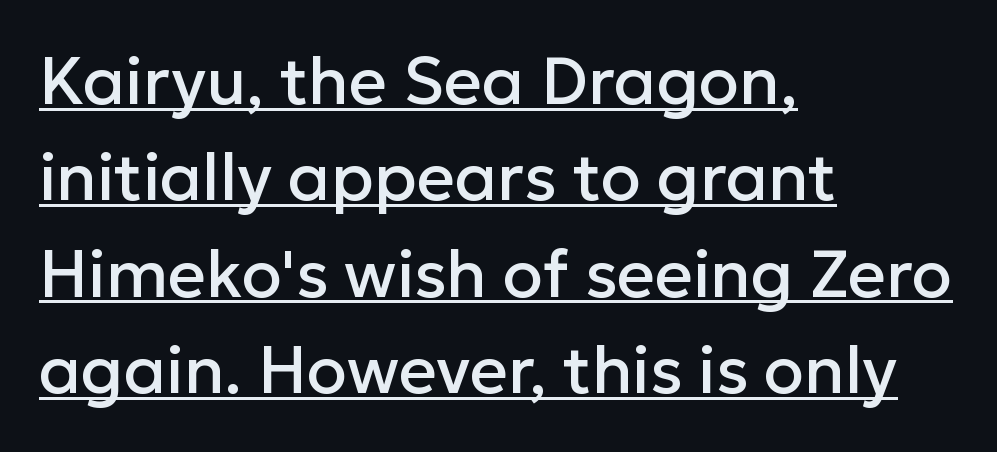
The image shows 66 px sans-serif type, upright; set left-aligned, normal line spacing (1.46x), normal letter spacing, underlined; low stroke contrast and a medium x-height.
